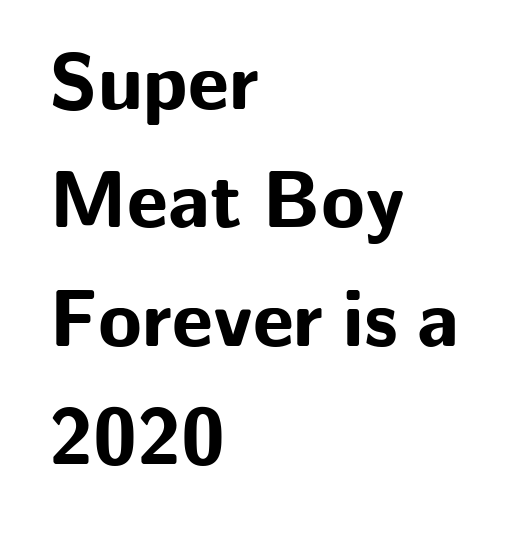
The image shows 80 px bold sans-serif type, upright; set left-aligned, normal line spacing (1.48x), normal letter spacing, not underlined; low stroke contrast and a medium x-height.
